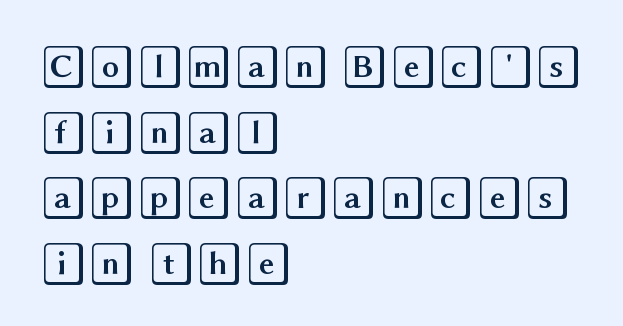
Vertical strokes here are truly vertical. Reading down the block, your eye returns to a fixed left position each line. Words float on clear page, feet unadorned. The letterforms sit shoulder to shoulder at normal distance.
